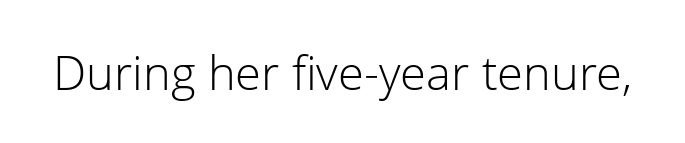
Q: Is the text bold? A: No.
Q: Is the text italic (slanted)? A: No, it is upright.
Q: Is the typeface a serif or a sans-serif typeface? A: Sans-serif.
Q: Is the text underlined? A: No.
Q: Is the spacing between letters normal or unusually wide? A: Normal.
Q: Width (condensed, normal, or wide)? A: Normal.
Q: Stroke contrast? A: Low.
Q: x-height? A: Medium.
Q: Monospaced? A: No.
